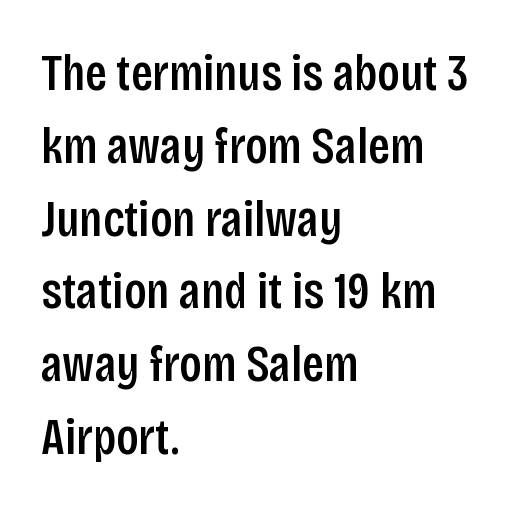
Unmarked baselines from the first word to the last. Reading down the block, your eye returns to a fixed left position each line. Every stem runs plumb, perpendicular to the baseline. Letter spacing: default.
